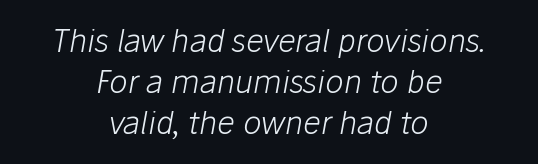
Each row of text sits above clean, open space. Honestly, the row spacing looks completely unremarkable. Notice how the passage keeps no hard edge, just a central spine. The rendering uses natural spacing where letterforms have individual widths.
